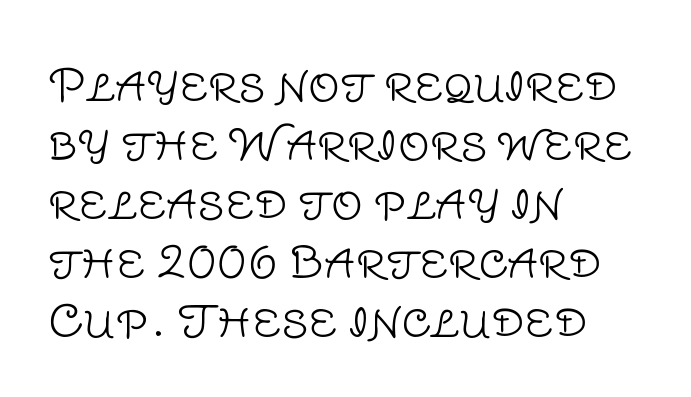
The image shows 44 px light sans-serif type; set left-aligned, normal line spacing (1.34x), normal letter spacing, not underlined; low stroke contrast and a large x-height.
